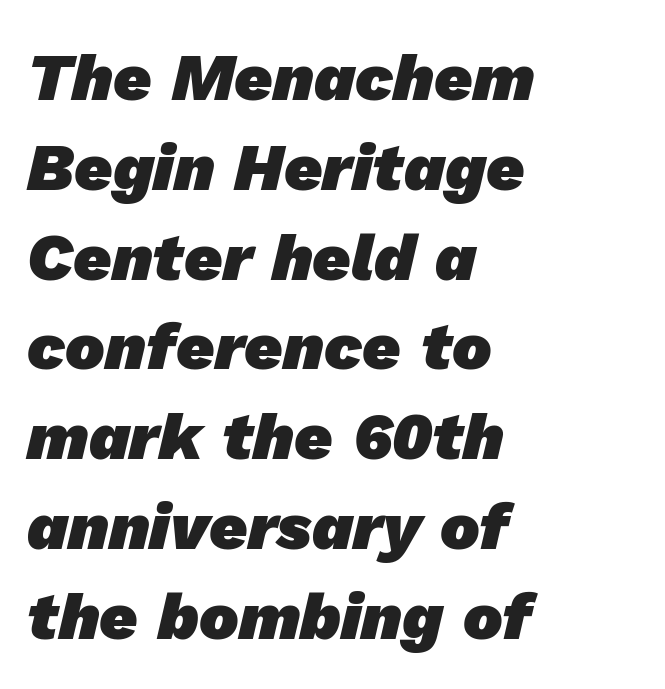
{"serif": "no", "bold": "yes", "weight": "heavy", "width": "normal", "stroke_contrast": "low", "x_height": "medium", "monospaced": "no", "underline": "no", "align": "left", "line_spacing": "normal", "line_spacing_ratio": 1.36, "letter_spacing": "normal", "letter_spacing_em": 0.0, "glyph_px": 66}
